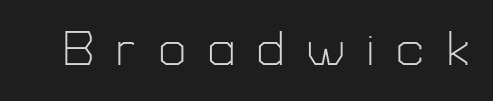
The image shows 48 px light sans-serif type, upright; set unusually wide letter spacing (+0.47 em), not underlined; low stroke contrast and a medium x-height.
